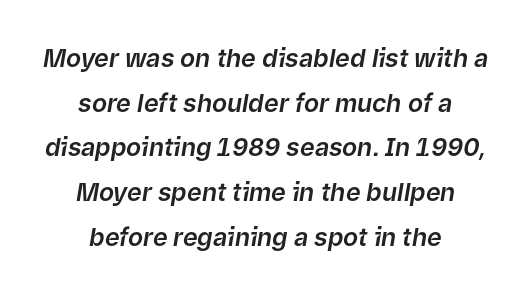
{"italic": "yes", "lean": "right", "slant_degrees": 9, "underline": "no", "align": "center", "line_spacing_ratio": 1.79, "letter_spacing": "normal", "letter_spacing_em": 0.0, "glyph_px": 25}
